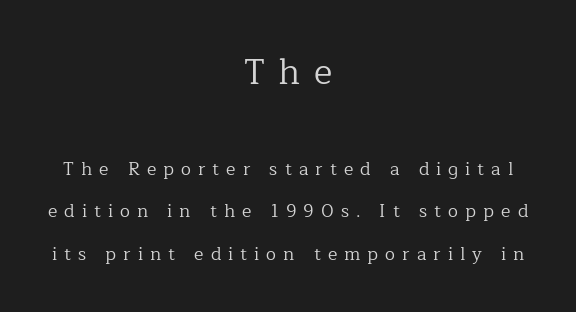
The letters are spread apart with noticeably loose tracking. Old-style or modern, the face here clearly has serifs. Tall strokes in this sample are plumb rather than angled. The specimen omits any rule beneath the text block's lines. Weight class: somewhere from thin through regular. Note the varied advance widths — an 'i' is clearly narrower than an 'm'.
